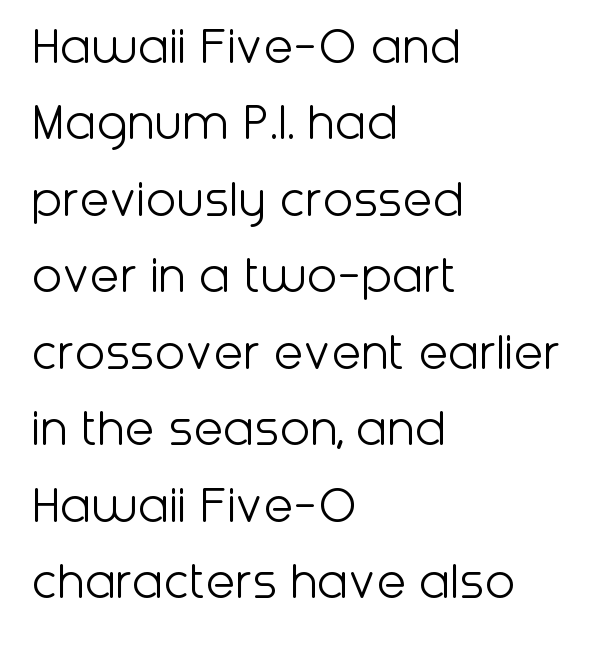
{"serif": "no", "italic": "no", "bold": "no", "weight": "light", "width": "normal", "stroke_contrast": "low", "x_height": "medium", "monospaced": "no", "underline": "no", "align": "left", "line_spacing": "normal", "line_spacing_ratio": 1.39, "letter_spacing": "normal", "letter_spacing_em": 0.0, "glyph_px": 55}
